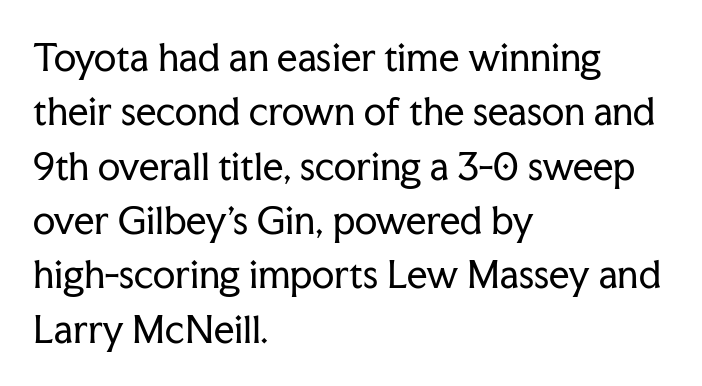
The image shows 36 px regular-weight serif type, upright; set left-aligned, normal line spacing (1.51x), normal letter spacing, not underlined; low stroke contrast and a medium x-height.
